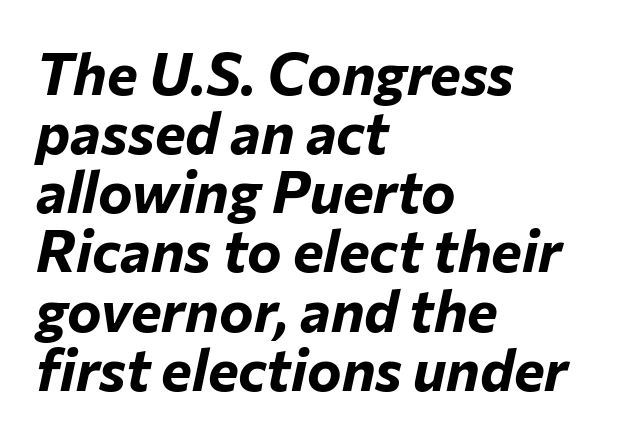
{"italic": "yes", "lean": "right", "slant_degrees": 12, "bold": "yes", "weight": "bold", "width": "normal", "stroke_contrast": "low", "x_height": "medium", "monospaced": "no", "underline": "no", "align": "left", "line_spacing": "tight", "line_spacing_ratio": 1.02, "letter_spacing": "normal", "letter_spacing_em": 0.0, "glyph_px": 58}
